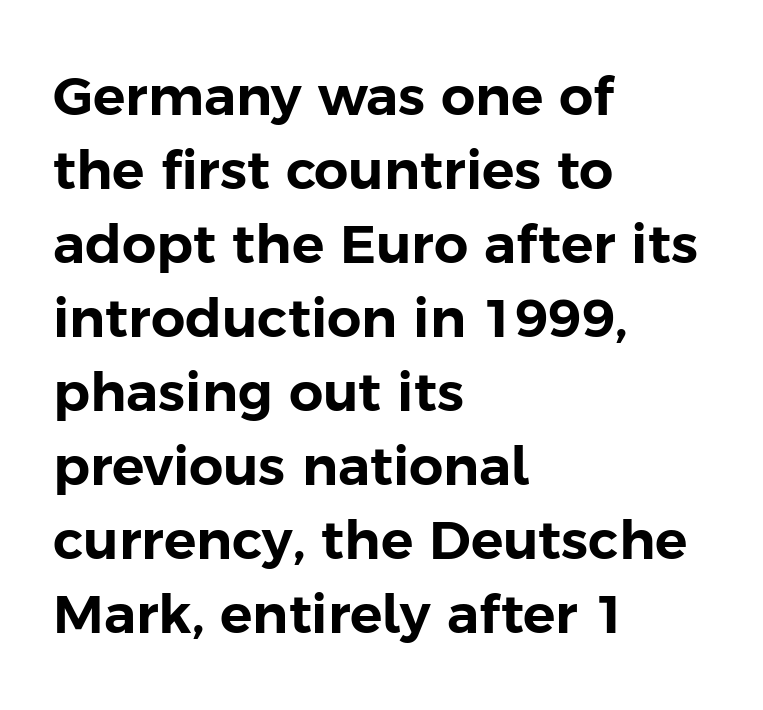
Visually the block forms a straight wall on the left and a jagged coastline on the right. The area under the type is left untouched. Is there much room between lines? A standard amount, neither cramped nor airy. This sample uses a sans-serif face. Tracking value appears to be zero — textbook default spacing. A typesetter would call this proportional, since set widths differ per character.
